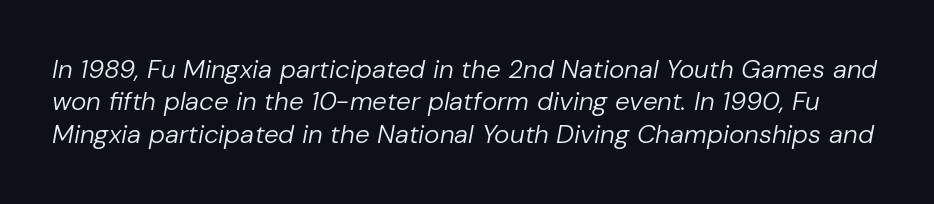
Q: Is the text bold? A: No.
Q: Is the text italic (slanted)? A: Yes, it leans right by about 10 degrees.
Q: Is the text underlined? A: No.
Q: Is the spacing between letters normal or unusually wide? A: Normal.
Q: Is the spacing between lines tight, normal or loose? A: Normal.
